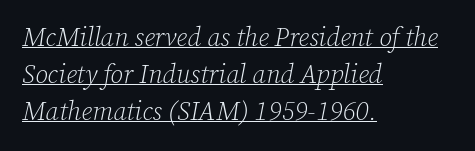
The image shows 26 px text type, italic (leaning right); set left-aligned, normal line spacing (1.42x), normal letter spacing, underlined.
